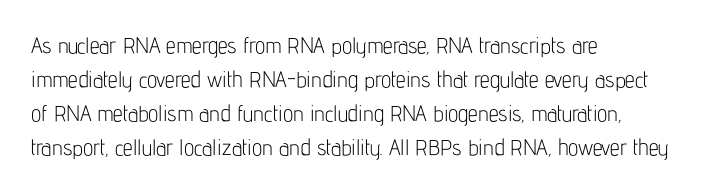
{"italic": "no", "bold": "no", "underline": "no", "align": "left", "line_spacing": "normal", "line_spacing_ratio": 1.54, "letter_spacing": "normal", "letter_spacing_em": 0.0, "glyph_px": 22}
